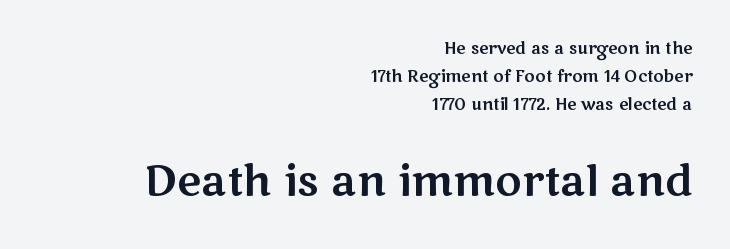
These lines were composed using upright roman letters. Only glyphs here, with clear space below each row. Do the characters align in a grid? No, the font is proportional. Compared with a flush-left layout, this one pins lines to the opposite, right side. Short note: letters normally spaced. The designer went with a sans here, leaving each stem footless.
